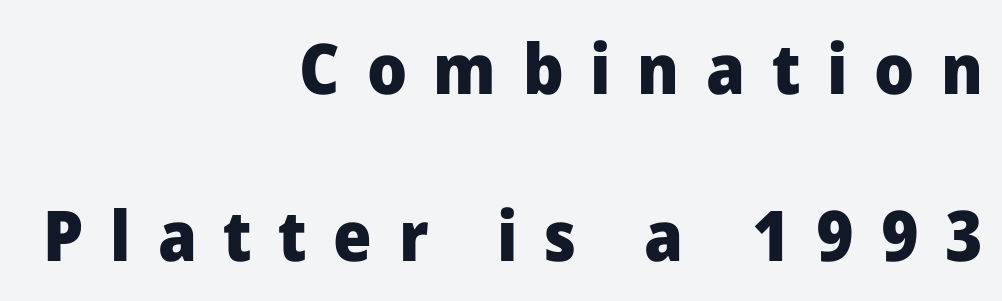
The image shows 70 px heavy sans-serif type, upright; set right-aligned, loose line spacing (2.38x), unusually wide letter spacing (+0.38 em), not underlined; low stroke contrast and a medium x-height.
